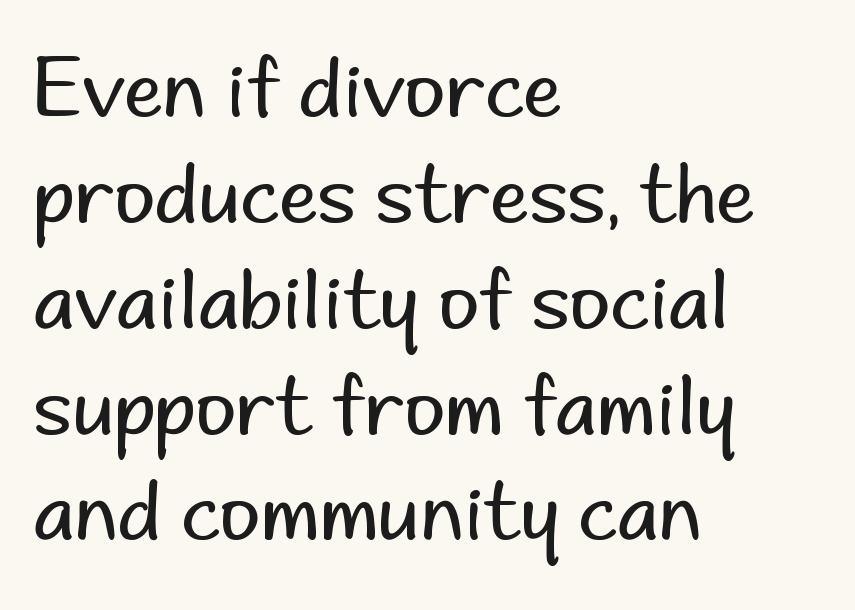
Vertical stems look standard width or narrower in stroke. In terms of letterspacing, this is plain default setting. Unlike a traditional serif, this face leaves its strokes unadorned. Each line starts at the same left margin while the right side varies.
